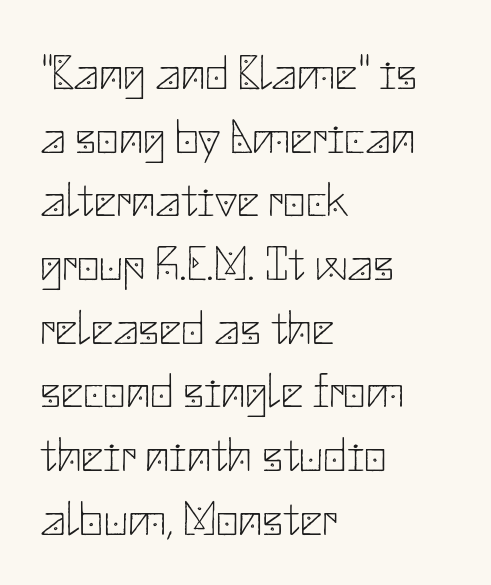
Stems and bowls with no extra thickness — not bold. Short note: letters normally spaced. These lines stack with their left ends in a neat column. The specimen reads as upright at a glance. The rendering shows plain stroke endings on the letterforms — a sans-serif design. The space between consecutive lines is moderate.
